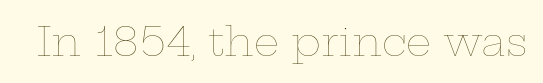
The image shows 40 px thin, wide type, upright; set normal letter spacing, not underlined; low stroke contrast and a medium x-height.
